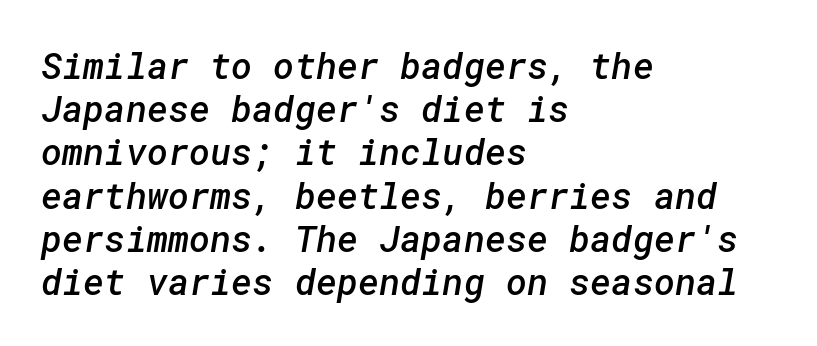
{"serif": "no", "bold": "semi", "weight": "semibold", "width": "normal", "stroke_contrast": "low", "x_height": "medium", "underline": "no", "align": "left", "line_spacing_ratio": 1.2, "letter_spacing": "normal", "letter_spacing_em": 0.0, "glyph_px": 36}
